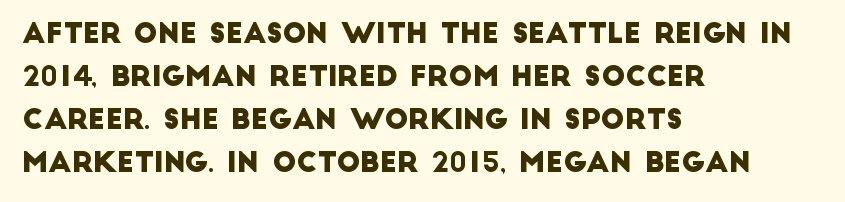
The image shows 28 px sans-serif type; set left-aligned, normal line spacing (1.54x), normal letter spacing, not underlined; low stroke contrast and a large x-height.
